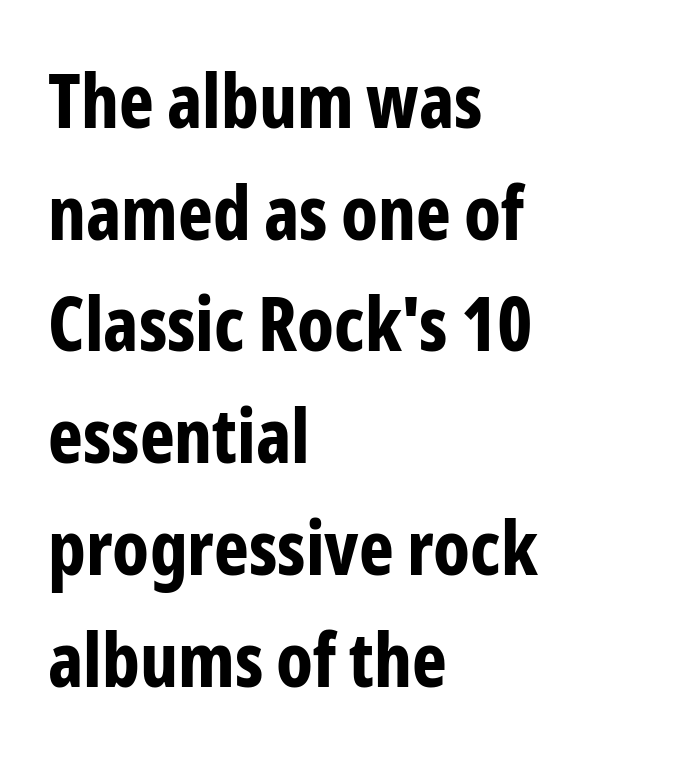
The image shows 74 px bold, condensed sans-serif type, upright; set left-aligned, normal line spacing (1.51x), normal letter spacing, not underlined; low stroke contrast and a medium x-height.
